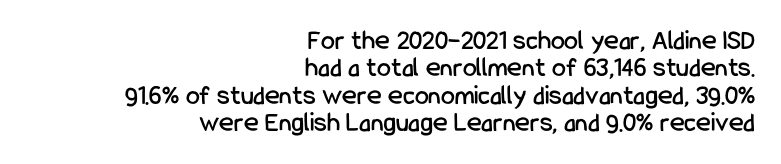
{"serif": "no", "italic": "no", "width": "condensed", "stroke_contrast": "low", "x_height": "medium", "monospaced": "no", "underline": "no", "align": "right", "line_spacing": "tight", "line_spacing_ratio": 0.98, "letter_spacing": "normal", "letter_spacing_em": 0.0, "glyph_px": 28}
